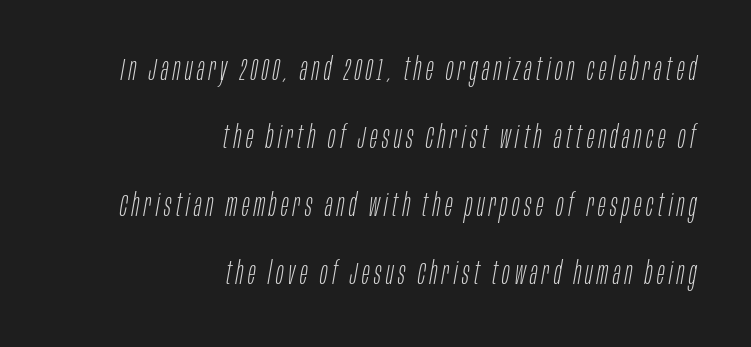
The image shows 31 px light, condensed type, italic (leaning right); set right-aligned, loose line spacing (2.19x), not underlined; low stroke contrast and a large x-height.
